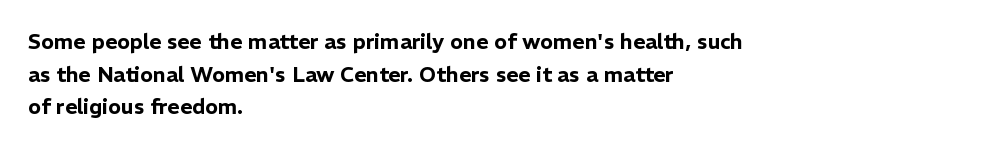
Q: Is the text italic (slanted)? A: No, it is upright.
Q: Is the text underlined? A: No.
Q: How is the paragraph aligned? A: Left-aligned.
Q: Is the spacing between letters normal or unusually wide? A: Normal.
Q: Is the spacing between lines tight, normal or loose? A: Normal.
